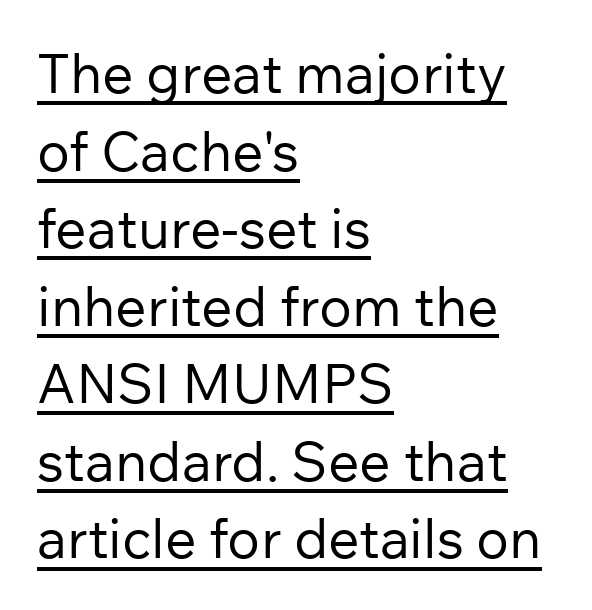
The image shows 55 px regular-weight sans-serif type, upright; set left-aligned, normal line spacing (1.41x), normal letter spacing, underlined; low stroke contrast and a medium x-height.
